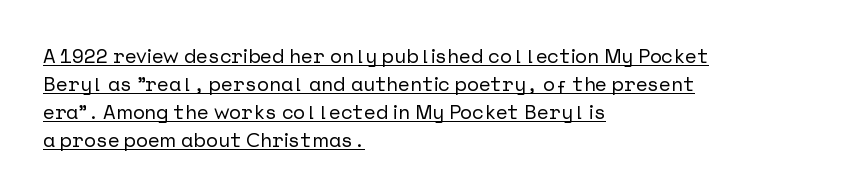
{"italic": "no", "underline": "yes", "align": "left", "line_spacing": "normal", "line_spacing_ratio": 1.4, "letter_spacing": "normal", "letter_spacing_em": 0.0, "glyph_px": 20}
